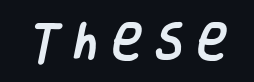
Note: no serifs on the glyphs. Character widths vary here, with narrow letters taking less room than wide ones. Look at the tracking — it's clearly loosened, letters drifting apart. A clean baseline with only descenders dipping below it.
